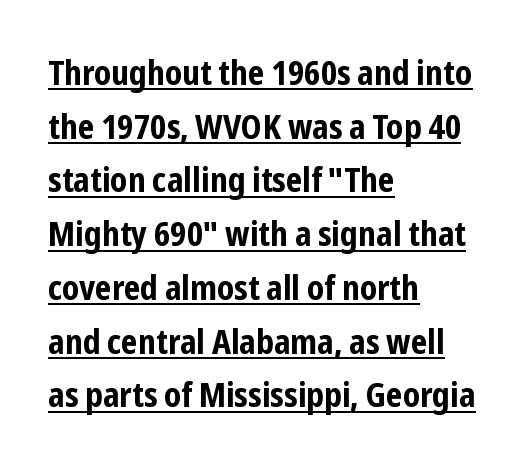
The image shows 34 px bold, condensed sans-serif type, upright; set left-aligned, normal line spacing (1.58x), normal letter spacing, underlined; low stroke contrast and a medium x-height.
